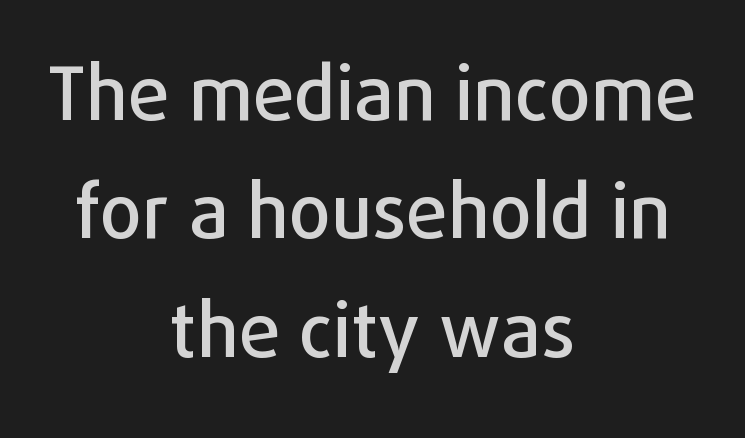
{"serif": "no", "italic": "no", "width": "normal", "stroke_contrast": "low", "x_height": "medium", "monospaced": "no", "underline": "no", "align": "center", "line_spacing": "normal", "line_spacing_ratio": 1.6, "letter_spacing": "normal", "letter_spacing_em": 0.0, "glyph_px": 74}
